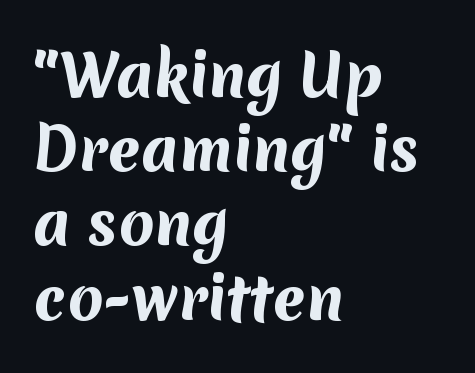
A normal amount of white space separates one row of letters from the next. Here the designer chose a conventional face with non-uniform glyph widths. Strong, thick strokes mark this as bold type. The letterforms sit shoulder to shoulder at normal distance. Font category for this specimen: sans-serif. Check the space under the baseline: it is left empty.
